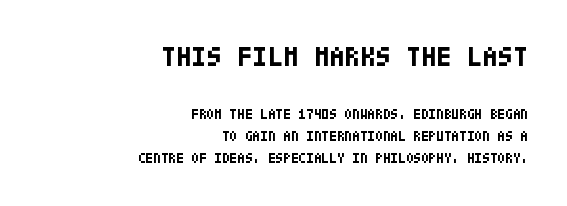
{"serif": "no", "italic": "no", "bold": "yes", "weight": "bold", "width": "condensed", "stroke_contrast": "low", "x_height": "large", "underline": "no", "align": "right", "line_spacing": "normal", "line_spacing_ratio": 1.57, "letter_spacing": "normal", "letter_spacing_em": 0.0, "larger_block": "first", "size_ratio": 2.0, "glyph_px": 28}
